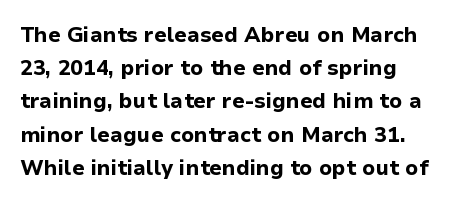
{"italic": "no", "bold": "yes", "underline": "no", "align": "left", "line_spacing": "normal", "line_spacing_ratio": 1.58, "letter_spacing": "normal", "letter_spacing_em": 0.0, "glyph_px": 21}
